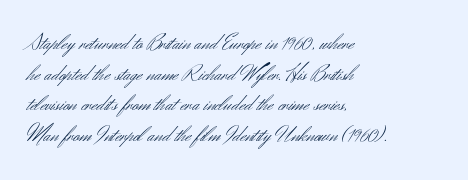
Vertical spacing — default. The text block is weighted toward the left margin, trailing off unevenly rightward. The baseline area is clear. These lines keep a tight, regular rhythm from letter to letter. No extra ink here — the face is not bold.
